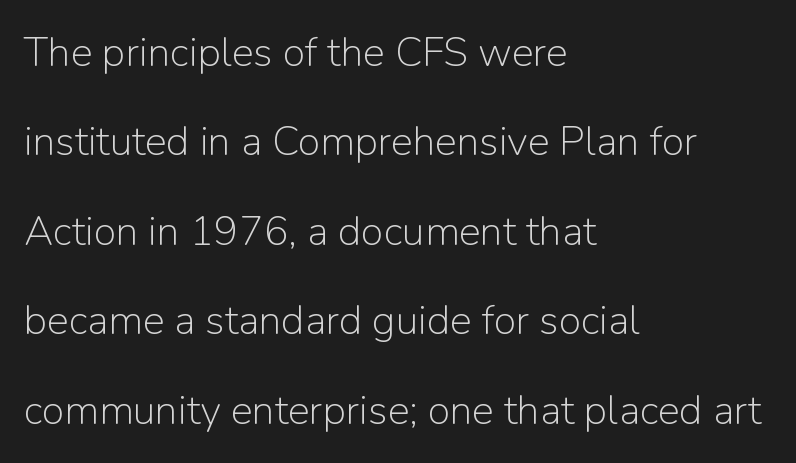
Compared with a centered layout, this one pins lines to the left instead. Horizontal bands of white between lines are thick stripes. Think of a printed novel: that variable character pitch is what you see here. Students, note that the glyphs here touch the page at normal intervals.
